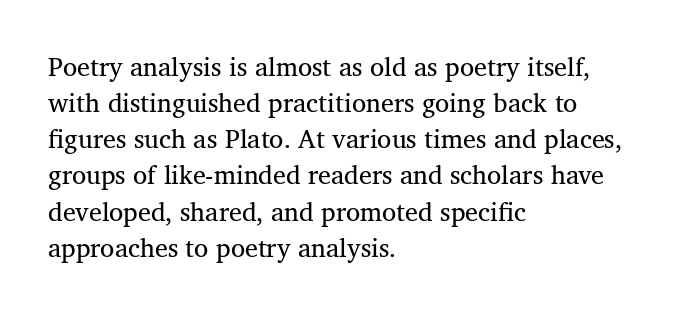
The image shows 26 px text type, upright; set left-aligned, normal line spacing (1.39x), normal letter spacing, not underlined.
